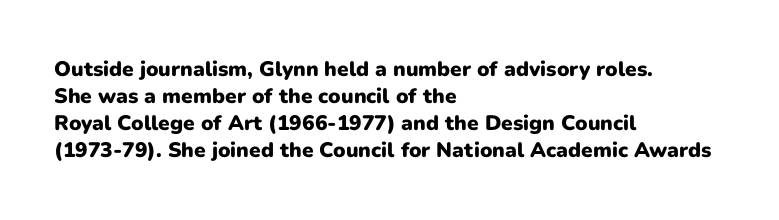
The space directly below the letters is spotless. In terms of leading, this rendering sits right in the middle. Notice how the stems are strictly vertical — no italics here. Honestly, the letter spacing is just normal — you wouldn't notice it. Typesetter's note: full bold, strokes at maximum text heaviness.
